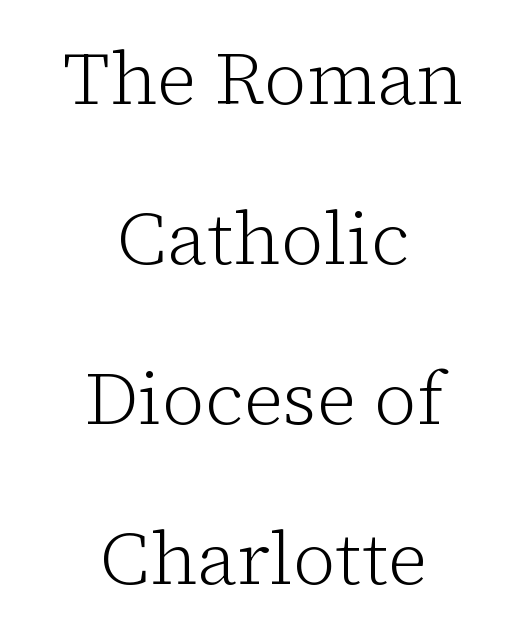
The image shows 74 px light serif type, upright; set centered, loose line spacing (2.16x), normal letter spacing, not underlined; low stroke contrast and a medium x-height.
